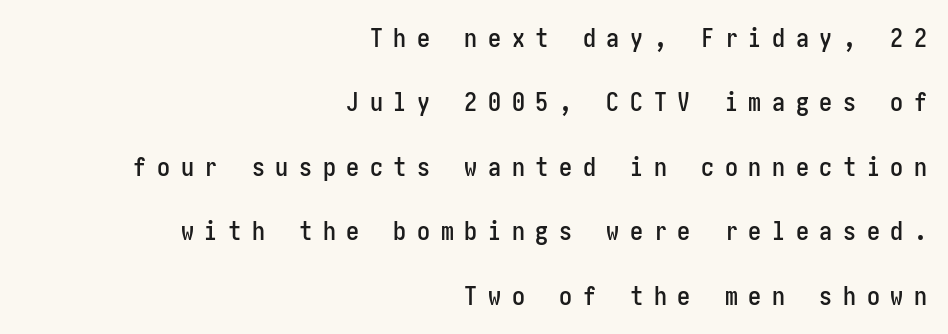
{"italic": "no", "underline": "no", "align": "right", "line_spacing": "loose", "line_spacing_ratio": 2.48, "letter_spacing": "wide", "letter_spacing_em": 0.41, "glyph_px": 26}
